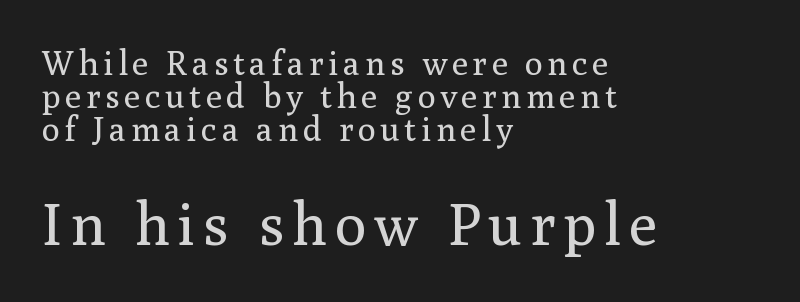
Q: Is the text bold? A: No.
Q: Is the text italic (slanted)? A: No, it is upright.
Q: Is the typeface a serif or a sans-serif typeface? A: Serif.
Q: Is the text underlined? A: No.
Q: How is the paragraph aligned? A: Left-aligned.
Q: Is the spacing between lines tight, normal or loose? A: Tight.
Q: Which block of text is set in a larger size, the first (top) or the second (bottom)? A: The second (bottom) one.
Q: Width (condensed, normal, or wide)? A: Normal.
Q: Stroke contrast? A: Medium.
Q: x-height? A: Medium.
Q: Monospaced? A: No.
